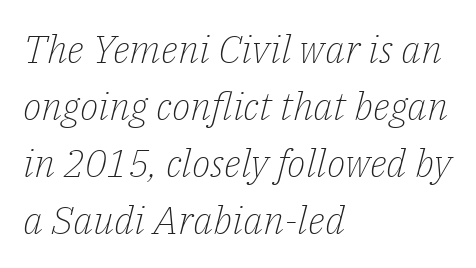
{"serif": "yes", "italic": "yes", "lean": "right", "slant_degrees": 14, "bold": "no", "weight": "light", "width": "normal", "stroke_contrast": "low", "x_height": "medium", "monospaced": "no", "underline": "no", "align": "left", "line_spacing": "normal", "line_spacing_ratio": 1.46, "letter_spacing": "normal", "letter_spacing_em": 0.0, "glyph_px": 39}
